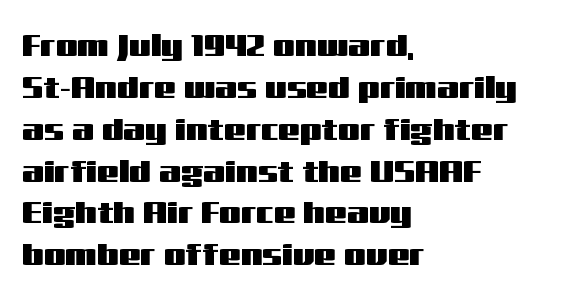
The paragraph has a hard left edge and a soft right edge. Students, observe: this is what conventionally led text looks like. Has an underline been added? It has not. Character widths vary here, with narrow letters taking less room than wide ones.
